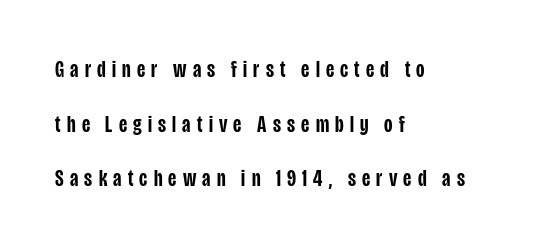
The rendering anchors every line to the left-hand side. Check under the words: just untouched page. Does the lettering tilt? It doesn't — this is upright. Quick note: interline space is abundant.
